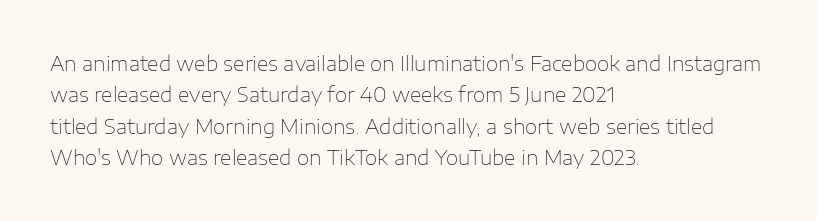
Line spacing here is normal. A typesetter would mark this as roman, not italic. The specimen omits any rule beneath the text block's lines. The rag falls on the right side of this text block. The characters are drawn with everyday or finer stroke widths.
